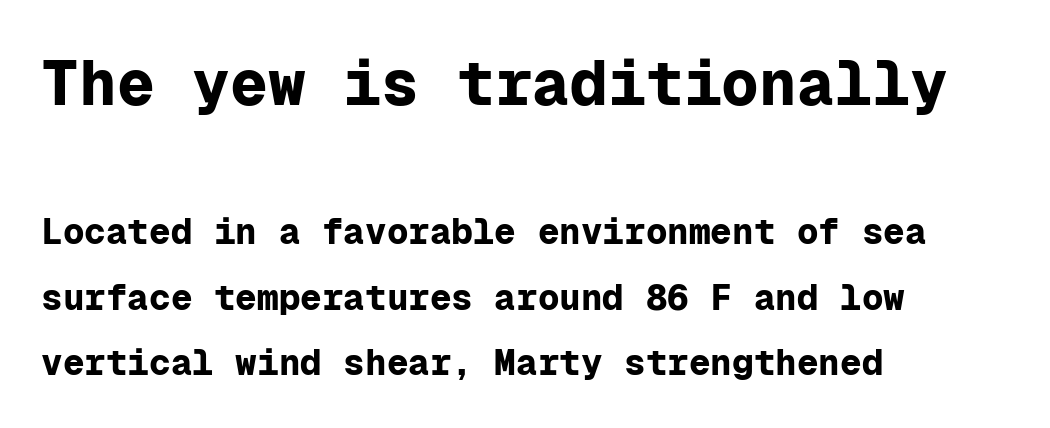
You could count columns in this text — the font is strictly monospaced. Underlining? Definitely not there. Visually, the top section dominates because its glyphs are scaled up. Where is the straight margin? On the left. The glyphs in this specimen are sans serif.
